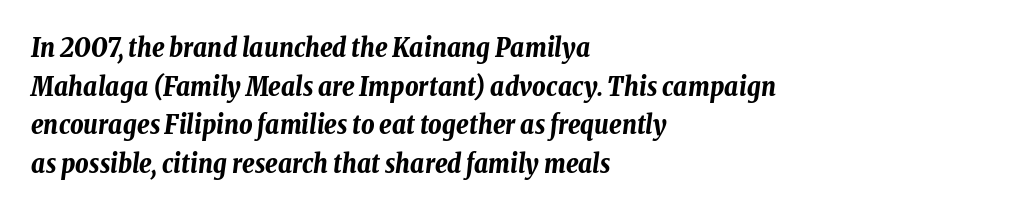
The image shows 26 px bold type, italic (leaning right); set left-aligned, normal line spacing (1.49x), normal letter spacing, not underlined.
